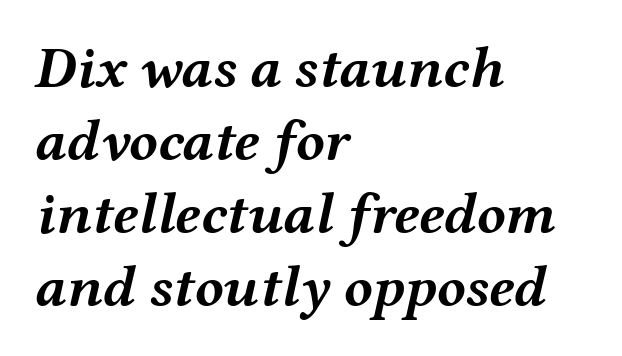
{"italic": "yes", "lean": "right", "slant_degrees": 12, "bold": "yes", "weight": "semibold", "width": "wide", "stroke_contrast": "medium", "x_height": "medium", "monospaced": "no", "underline": "no", "align": "left", "line_spacing_ratio": 1.24, "letter_spacing": "normal", "letter_spacing_em": 0.0, "glyph_px": 59}
